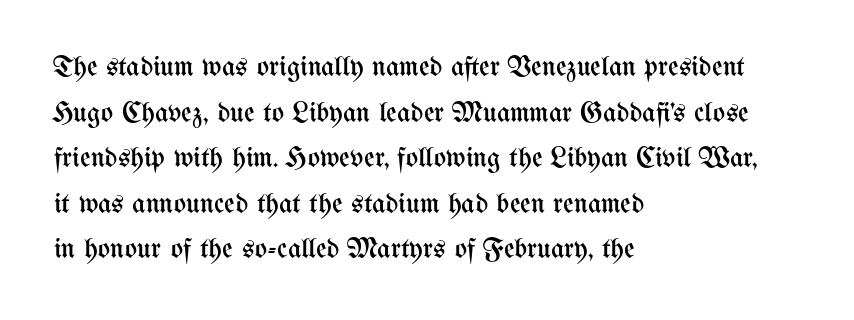
{"italic": "no", "bold": "no", "weight": "regular", "width": "condensed", "stroke_contrast": "medium", "x_height": "medium", "monospaced": "no", "underline": "no", "align": "left", "line_spacing": "normal", "line_spacing_ratio": 1.57, "letter_spacing": "normal", "letter_spacing_em": 0.0, "glyph_px": 29}
